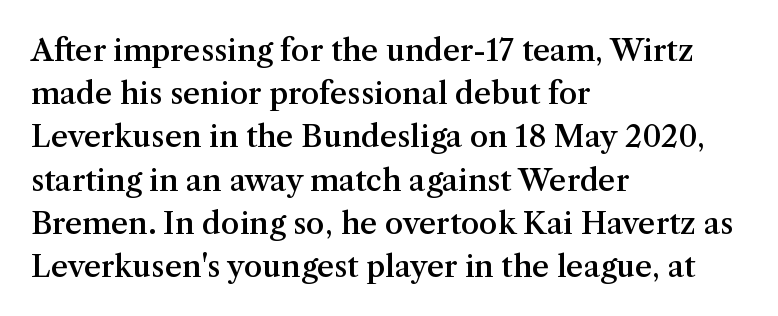
The typesetter chose a ragged-right arrangement here. Posture: straight, roman, zero tilt. Every letter is mildly thick-stroked: semibold rather than bold. Each word holds together tightly as a unit, with standard inter-letter gaps. Baseline-to-baseline distance is the conventional proportion of letter height.
